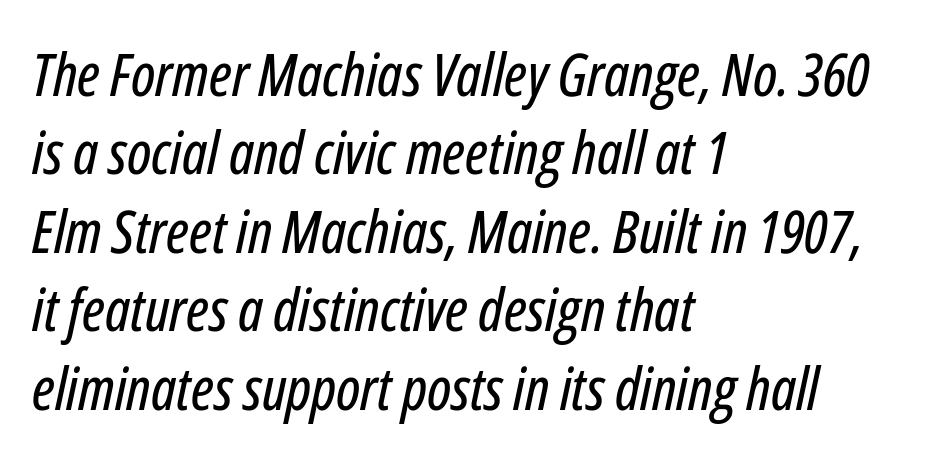
The image shows 59 px condensed type, italic (leaning right); set left-aligned, normal line spacing (1.33x), normal letter spacing, not underlined; low stroke contrast and a medium x-height.
